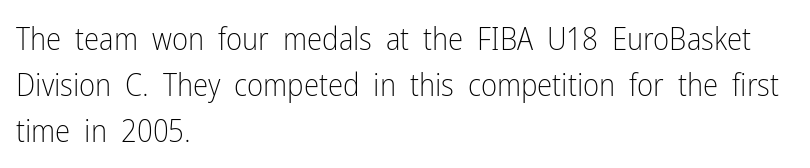
How are the letters spaced? Ordinarily, with no added tracking. The rendering shows plain stroke endings on the letterforms — a sans-serif design. The lettering holds an erect, upright posture throughout. A typesetter would call this proportional, since set widths differ per character. The space beneath each line is pristine and unruled. Honestly, the row spacing looks completely unremarkable.
